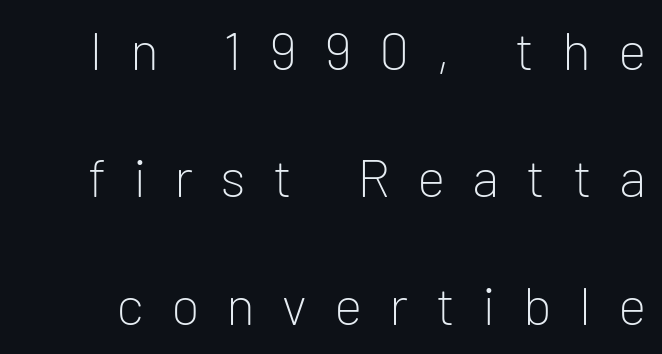
Is the letter spacing exaggerated? Yes — the characters are pushed far apart. Is this a sans? Yes — the strokes have no serifs. You can tell it's not italic because the verticals are truly vertical. You could fit nearly another row in the gap between these rows. Do the characters align in a grid? No, the font is proportional.
